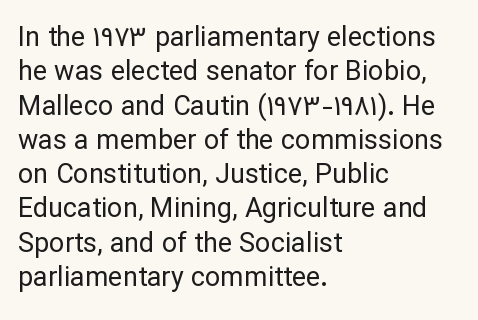
The image shows 27 px text type, upright; set left-aligned, normal line spacing (1.27x), normal letter spacing, not underlined.
